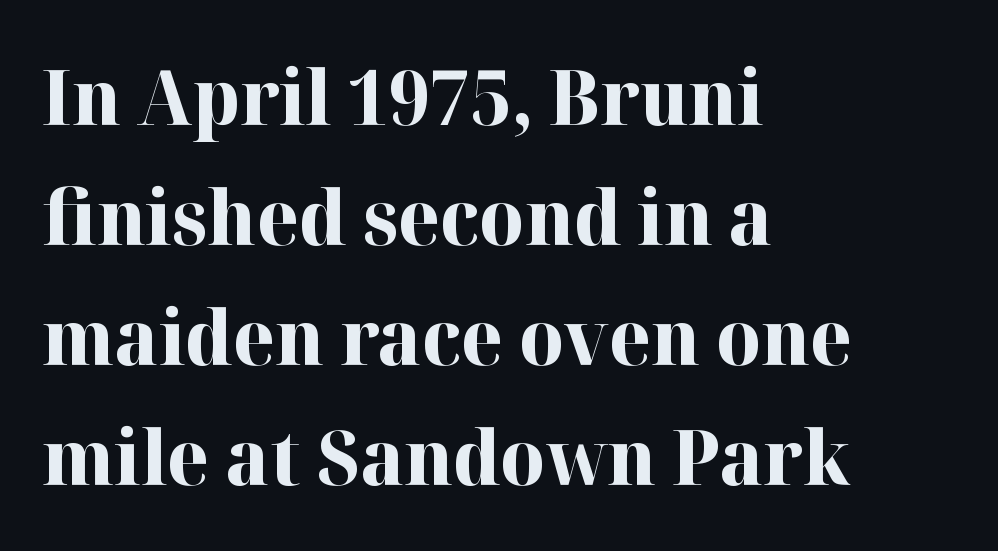
The image shows 77 px bold serif type, upright; set left-aligned, normal line spacing (1.56x), normal letter spacing, not underlined; high stroke contrast and a medium x-height.
